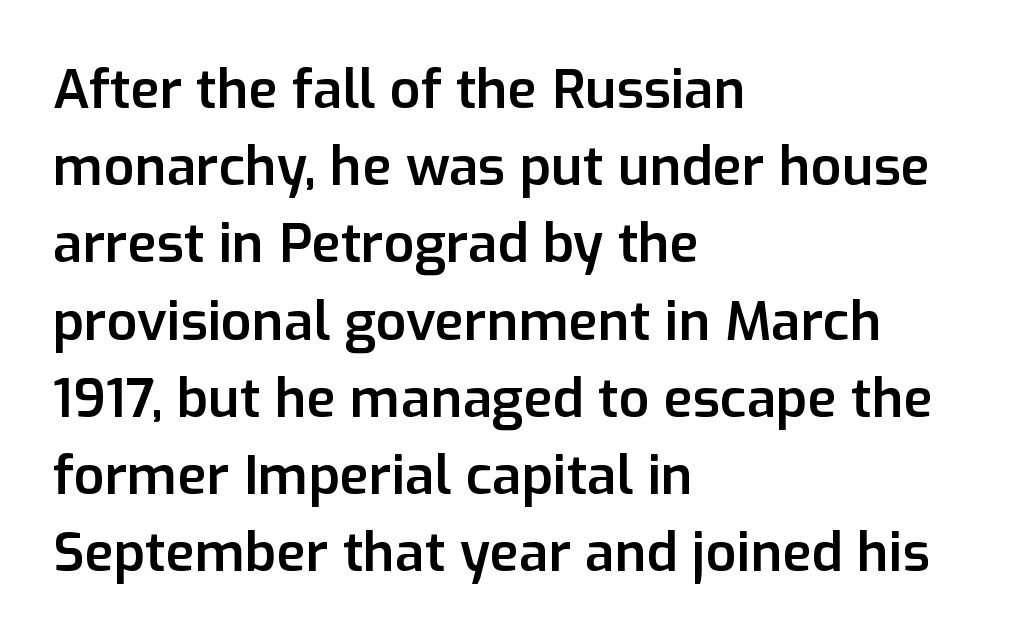
{"serif": "no", "italic": "no", "bold": "semi", "weight": "semibold", "width": "normal", "stroke_contrast": "low", "x_height": "medium", "monospaced": "no", "underline": "no", "align": "left", "line_spacing": "normal", "line_spacing_ratio": 1.43, "letter_spacing": "normal", "letter_spacing_em": 0.0, "glyph_px": 54}
